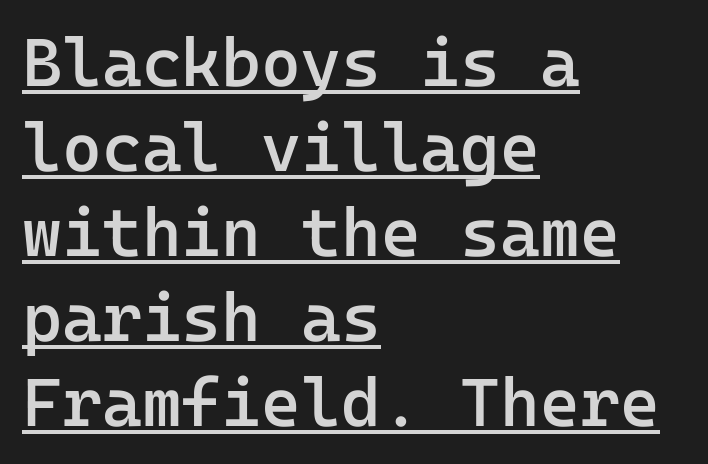
{"serif": "no", "italic": "no", "bold": "semi", "weight": "semibold", "width": "normal", "stroke_contrast": "low", "x_height": "medium", "monospaced": "yes", "underline": "yes", "align": "left", "line_spacing": "normal", "line_spacing_ratio": 1.25, "letter_spacing": "normal", "letter_spacing_em": 0.0, "glyph_px": 68}
